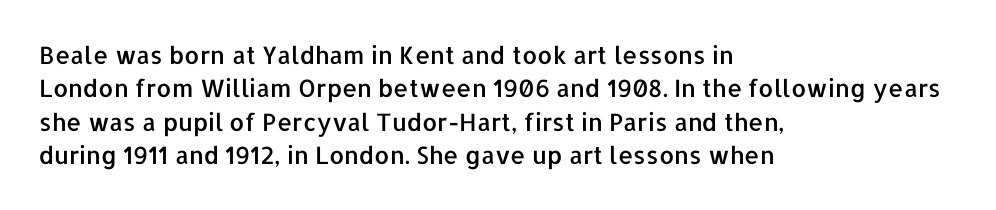
Q: Is the text italic (slanted)? A: No, it is upright.
Q: Is the text underlined? A: No.
Q: How is the paragraph aligned? A: Left-aligned.
Q: Is the spacing between letters normal or unusually wide? A: Normal.
Q: Is the spacing between lines tight, normal or loose? A: Normal.
